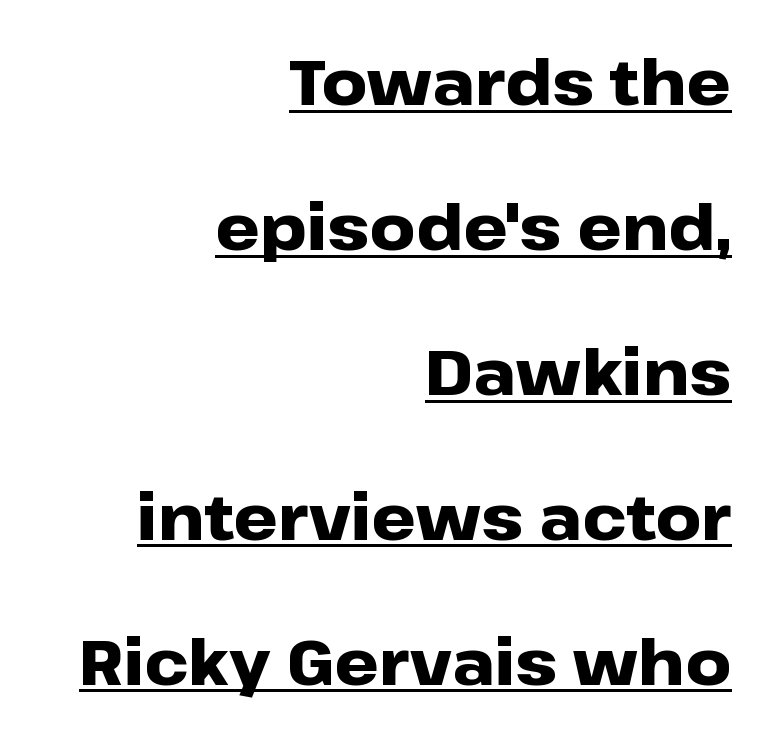
Q: Is the text bold? A: Yes.
Q: Is the text italic (slanted)? A: No, it is upright.
Q: Is the typeface a serif or a sans-serif typeface? A: Sans-serif.
Q: Is the text underlined? A: Yes.
Q: How is the paragraph aligned? A: Right-aligned.
Q: Is the spacing between letters normal or unusually wide? A: Normal.
Q: Is the spacing between lines tight, normal or loose? A: Loose.
Q: Width (condensed, normal, or wide)? A: Wide.
Q: Stroke contrast? A: Low.
Q: x-height? A: Medium.
Q: Monospaced? A: No.
